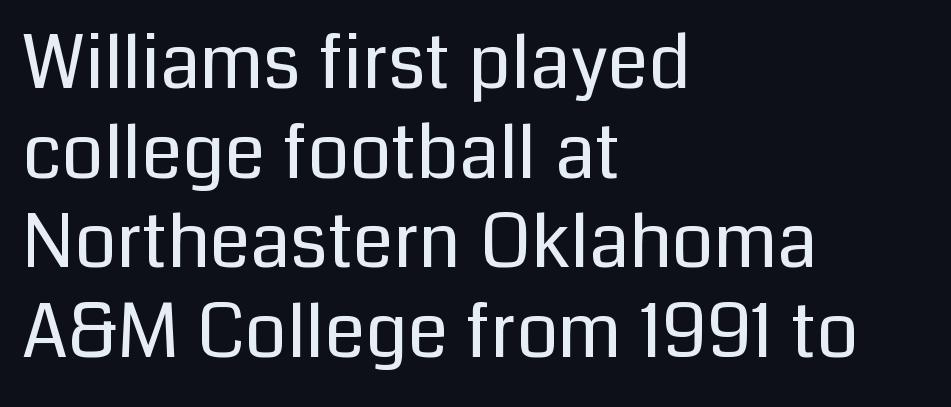
These lines keep a tight, regular rhythm from letter to letter. The glyphs are unaccompanied by any horizontal stroke below them. Here the designer chose a conventional face with non-uniform glyph widths. Is the type heavy? It reads as light-to-regular instead.
